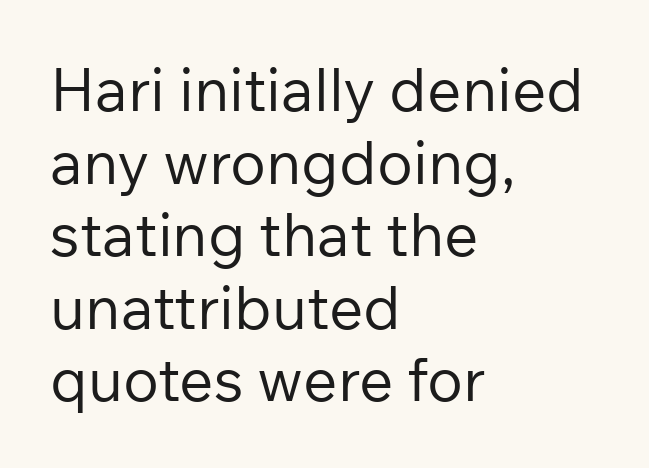
{"serif": "no", "italic": "no", "bold": "no", "weight": "regular", "width": "normal", "stroke_contrast": "low", "x_height": "medium", "monospaced": "no", "underline": "no", "align": "left", "line_spacing_ratio": 1.21, "letter_spacing": "normal", "letter_spacing_em": 0.0, "glyph_px": 60}
